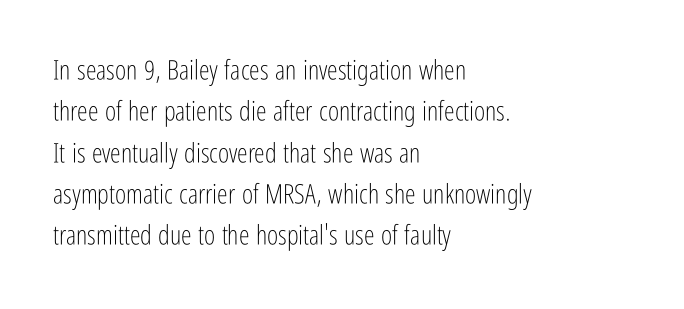
Q: Is the text bold? A: No.
Q: Is the text italic (slanted)? A: No, it is upright.
Q: Is the text underlined? A: No.
Q: How is the paragraph aligned? A: Left-aligned.
Q: Is the spacing between letters normal or unusually wide? A: Normal.
Q: Is the spacing between lines tight, normal or loose? A: Normal.
